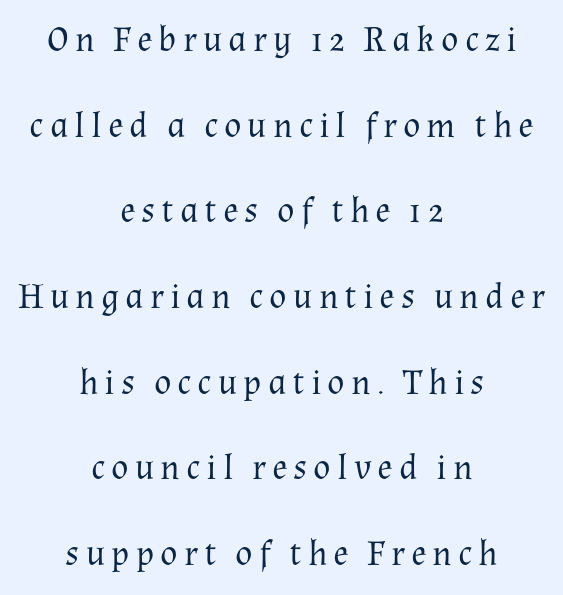
Q: Is the text bold? A: No.
Q: Is the text italic (slanted)? A: No, it is upright.
Q: Is the typeface a serif or a sans-serif typeface? A: Serif.
Q: Is the text underlined? A: No.
Q: How is the paragraph aligned? A: Centered.
Q: Is the spacing between lines tight, normal or loose? A: Loose.
Q: Width (condensed, normal, or wide)? A: Normal.
Q: Stroke contrast? A: Medium.
Q: x-height? A: Medium.
Q: Monospaced? A: No.
